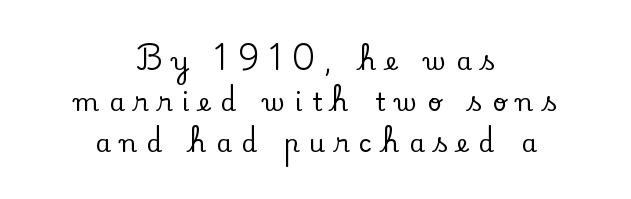
The specimen omits any rule beneath the text block's lines. Each word looks stretched out because of the extra space between its letters. Vertical strokes here are truly vertical. Alignment: centered. The rows are spaced the way most documents space them.
